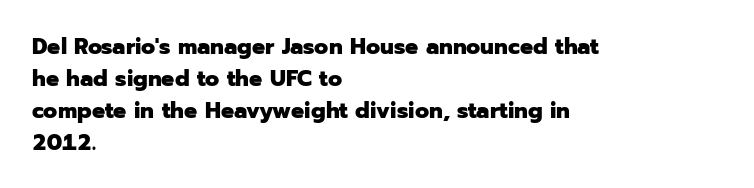
Q: Is the text bold? A: Yes.
Q: Is the text italic (slanted)? A: No, it is upright.
Q: Is the text underlined? A: No.
Q: How is the paragraph aligned? A: Left-aligned.
Q: Is the spacing between letters normal or unusually wide? A: Normal.
Q: Is the spacing between lines tight, normal or loose? A: Normal.
